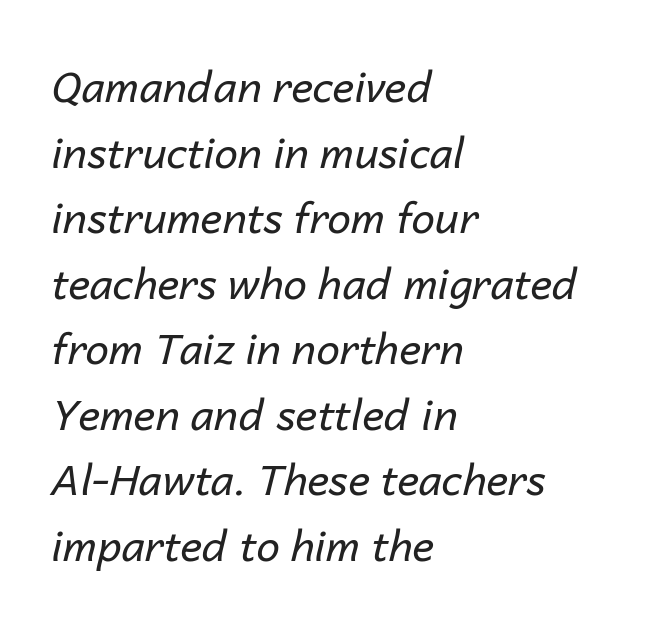
The image shows 42 px regular-weight type, italic (leaning right); set left-aligned, normal line spacing (1.56x), normal letter spacing, not underlined; low stroke contrast and a medium x-height.
